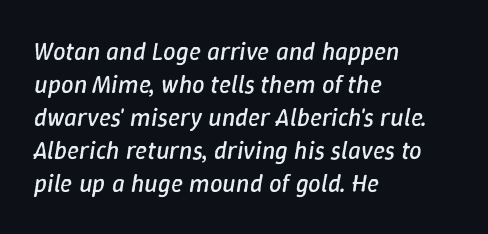
The specimen reads as italic at a glance. Compared with typical paragraphs, the rows here are spaced about the same. Glance below the letters and you will spot only blank space. No extra tracking has been applied to these lines.
